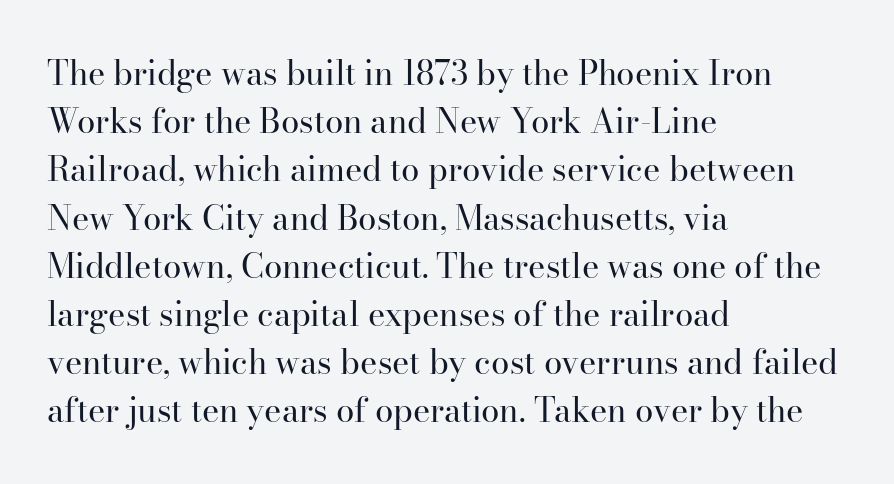
{"serif": "yes", "italic": "no", "bold": "no", "weight": "regular", "width": "normal", "stroke_contrast": "high", "x_height": "small", "monospaced": "no", "underline": "no", "align": "left", "line_spacing": "normal", "line_spacing_ratio": 1.46, "letter_spacing": "normal", "letter_spacing_em": 0.0, "glyph_px": 33}
